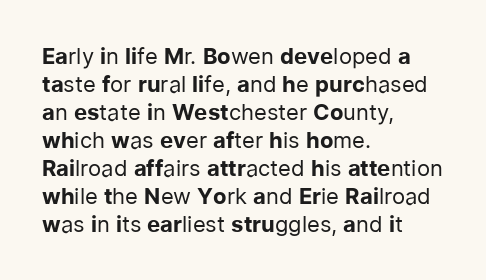
No extra ink here — the face is not bold. Students, observe: this is what conventionally led text looks like. Visually the block forms a straight wall on the left and a jagged coastline on the right. Clear beneath every line of the passage.
